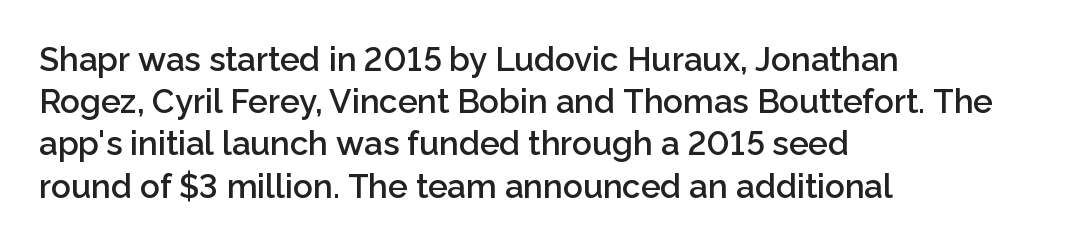
{"serif": "no", "italic": "no", "bold": "semi", "weight": "semibold", "width": "normal", "stroke_contrast": "low", "x_height": "medium", "monospaced": "no", "underline": "no", "align": "left", "line_spacing": "normal", "line_spacing_ratio": 1.28, "letter_spacing": "normal", "letter_spacing_em": 0.0, "glyph_px": 33}
